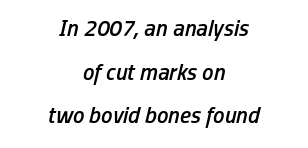
The image shows 23 px text type, italic (leaning right); set centered, loose line spacing (1.9x), normal letter spacing, not underlined.
